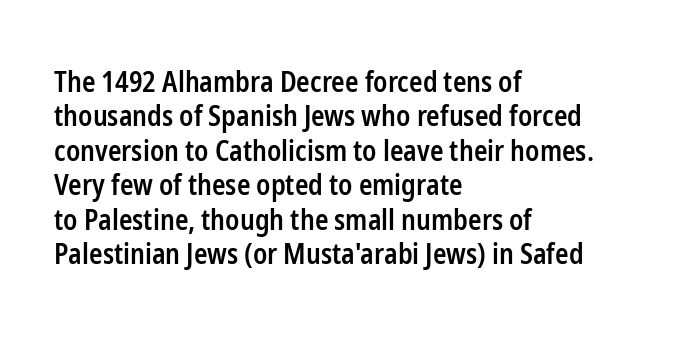
Q: Is the text bold? A: Semi-bold.
Q: Is the text italic (slanted)? A: No, it is upright.
Q: Is the typeface a serif or a sans-serif typeface? A: Sans-serif.
Q: Is the text underlined? A: No.
Q: How is the paragraph aligned? A: Left-aligned.
Q: Is the spacing between letters normal or unusually wide? A: Normal.
Q: Width (condensed, normal, or wide)? A: Condensed.
Q: Stroke contrast? A: Low.
Q: x-height? A: Medium.
Q: Monospaced? A: No.
